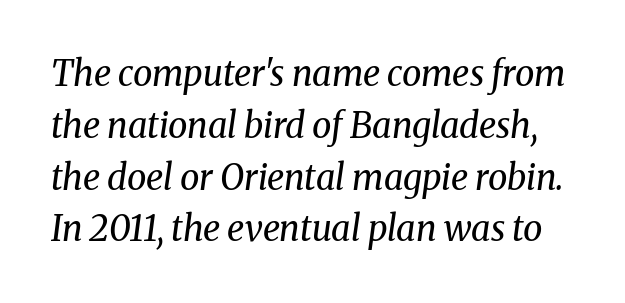
Does the lettering tilt? It does — this is italic. The passage shown is typeset with a serif family. Students, observe: this is what conventionally led text looks like. The strip under each line holds only bare page. Stem width sits at or under what a default text font uses.
